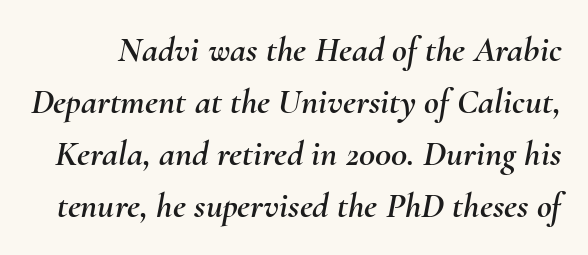
A typesetter would call this proportional, since set widths differ per character. The area under the type is left untouched. Style check: oblique. How are the letters spaced? Ordinarily, with no added tracking.
